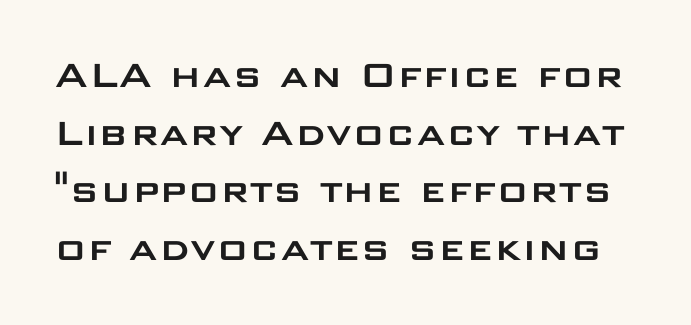
The image shows 43 px wide sans-serif type, upright; set normal line spacing (1.34x), normal letter spacing, not underlined; low stroke contrast and a large x-height.
